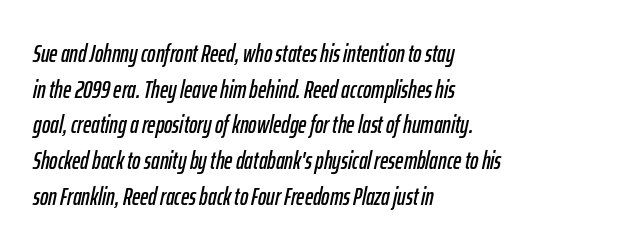
The image shows 25 px text type, italic (leaning right); set left-aligned, normal line spacing (1.43x), normal letter spacing, not underlined.
